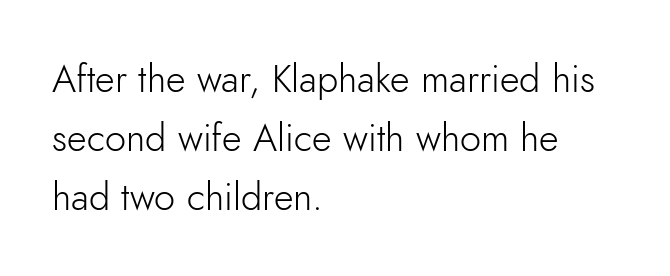
Grotesque or geometric, the face here clearly has no serifs. Horizontal alignment here is leftward, the default for most running prose. There is no visible air inserted between adjacent glyphs. Just letters on the line, the space beneath them empty.
